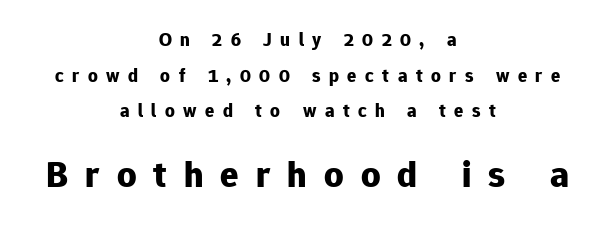
Any mark beneath the type? The region is blank. Display-style spreading of the glyphs; the letterfit is very open. A typesetter would call this proportional, since set widths differ per character. Where is the straight margin? There isn't one; the lines are centered.
